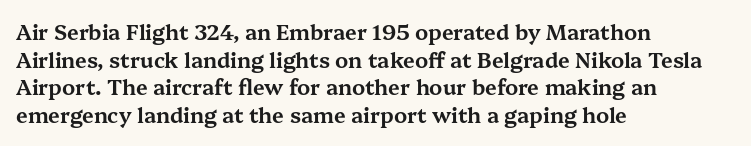
The image shows 21 px text type, upright; set left-aligned, normal line spacing (1.32x), normal letter spacing, not underlined.
